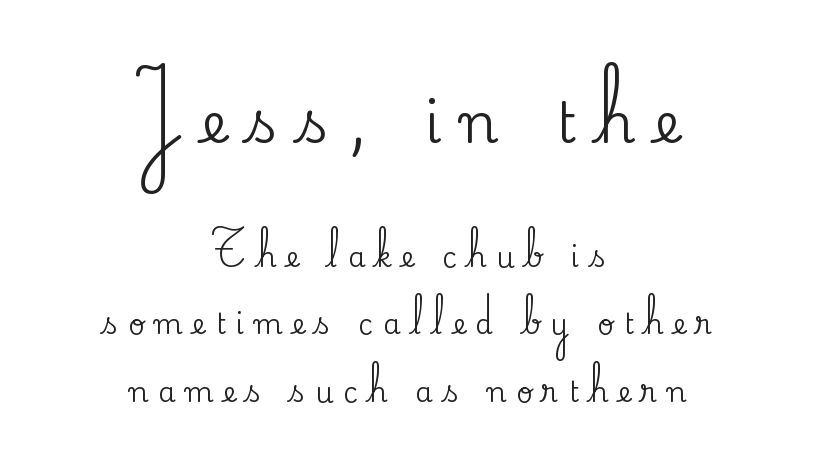
{"serif": "yes", "italic": "no", "width": "normal", "stroke_contrast": "medium", "x_height": "small", "monospaced": "no", "underline": "no", "align": "center", "line_spacing": "loose", "line_spacing_ratio": 2.4, "letter_spacing": "wide", "letter_spacing_em": 0.36, "larger_block": "first", "size_ratio": 2.0, "glyph_px": 56}
